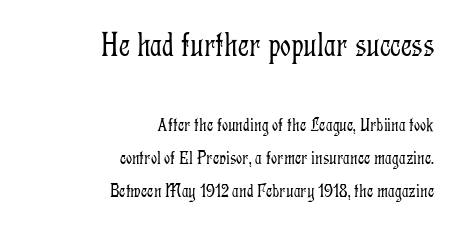
Q: Is the text bold? A: No.
Q: Is the text italic (slanted)? A: No, it is upright.
Q: Is the typeface a serif or a sans-serif typeface? A: Serif.
Q: Is the text underlined? A: No.
Q: How is the paragraph aligned? A: Right-aligned.
Q: Is the spacing between letters normal or unusually wide? A: Normal.
Q: Which block of text is set in a larger size, the first (top) or the second (bottom)? A: The first (top) one.
Q: Width (condensed, normal, or wide)? A: Condensed.
Q: Stroke contrast? A: Low.
Q: x-height? A: Medium.
Q: Monospaced? A: No.
